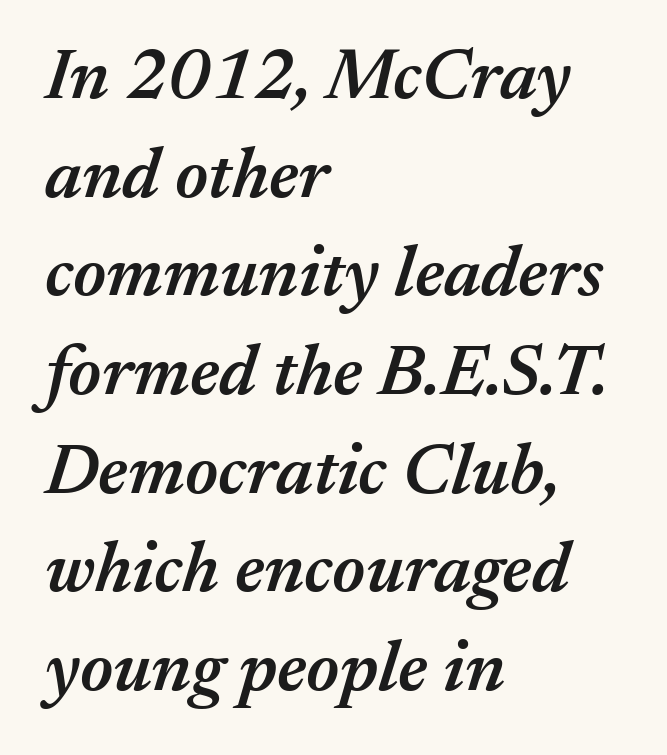
{"italic": "yes", "lean": "right", "slant_degrees": 17, "bold": "semi", "weight": "semibold", "width": "normal", "stroke_contrast": "medium", "x_height": "medium", "monospaced": "no", "underline": "no", "align": "left", "line_spacing": "normal", "line_spacing_ratio": 1.37, "letter_spacing": "normal", "letter_spacing_em": 0.0, "glyph_px": 72}
